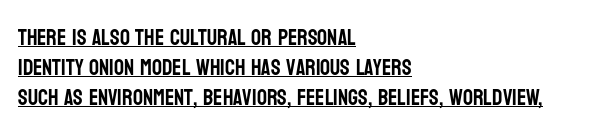
Characters follow at the spacing the type designer built in. The ragged edge is on the right, which tells us the setting is flush left. A baseline rule has been typeset under these characters. Vertical strokes here are truly vertical. The block of text has a typical density, with ordinary space between rows.
